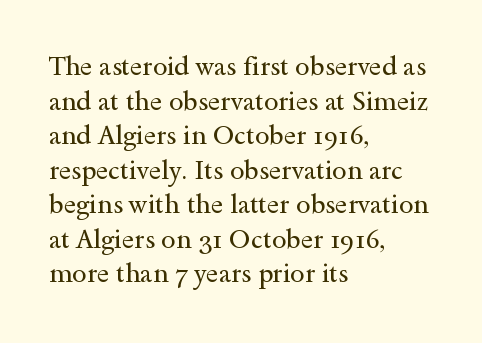
The image shows 26 px text type, upright; set left-aligned, normal line spacing (1.33x), normal letter spacing, not underlined.
